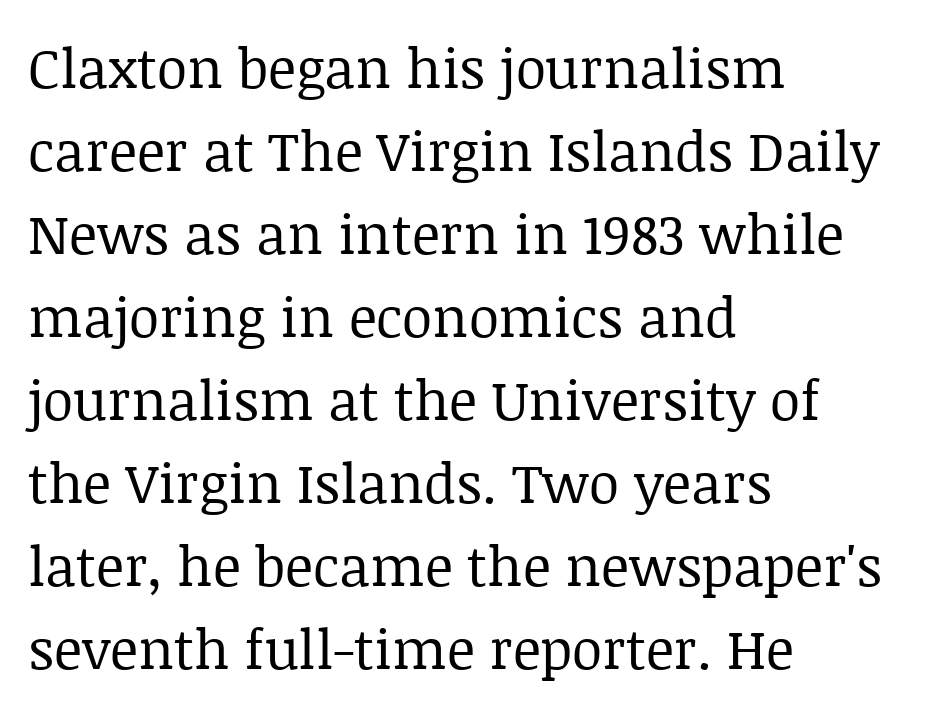
Think of a printed novel: that variable character pitch is what you see here. Between one letter and the next there's only the usual sliver of space. Teacher's note: observe the even left margin — that is flush-left alignment. This is roman type, the default non-slanted kind. The type family on display is of the serif kind.
